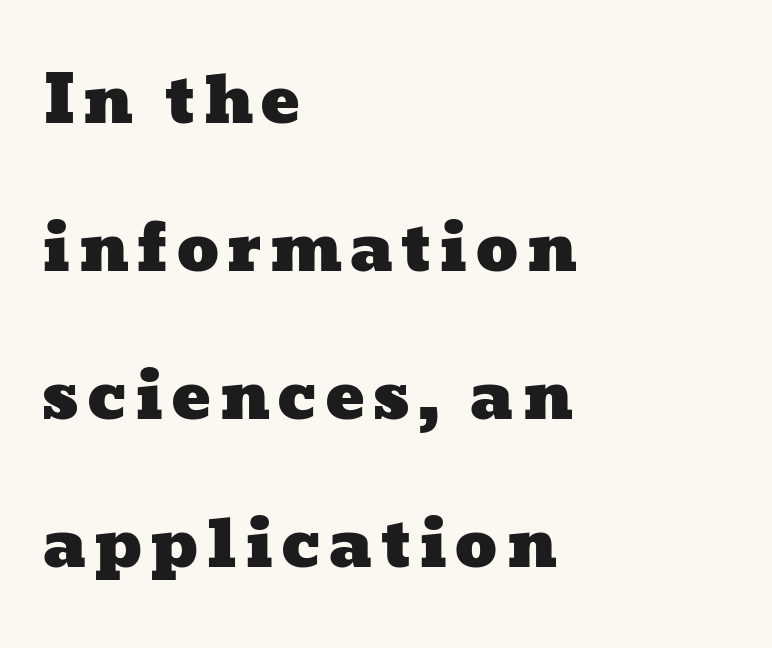
The image shows 66 px wide type; set left-aligned, loose line spacing (2.24x), not underlined; low stroke contrast and a medium x-height.
